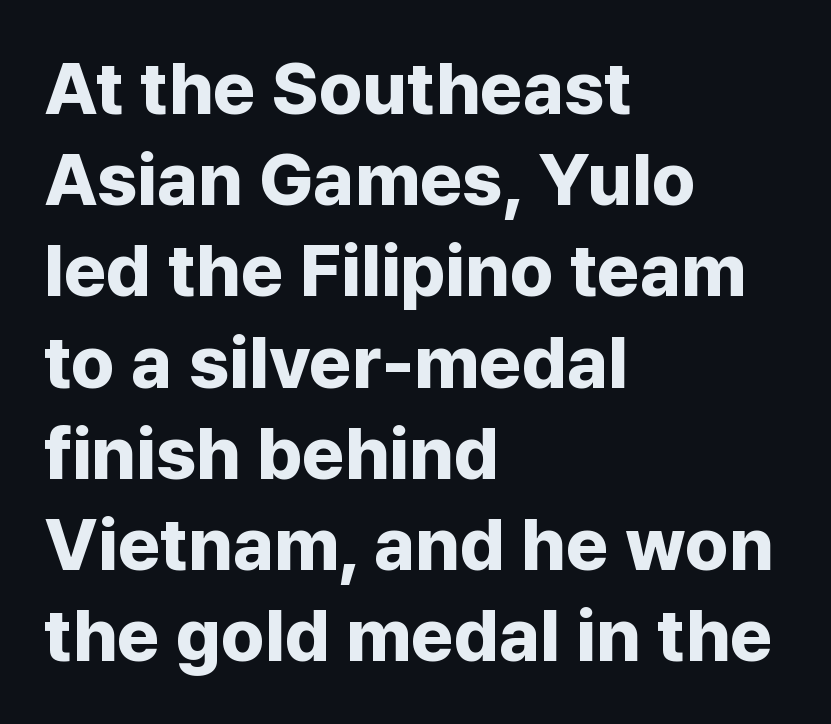
Italic? Not at all — the glyphs are vertical. The space directly below the letters is spotless. Compared with a centered layout, this one pins lines to the left instead. Examine the stroke ends and you'll find no serifs. No extra tracking has been applied to these lines. The rendering uses natural spacing where letterforms have individual widths.
